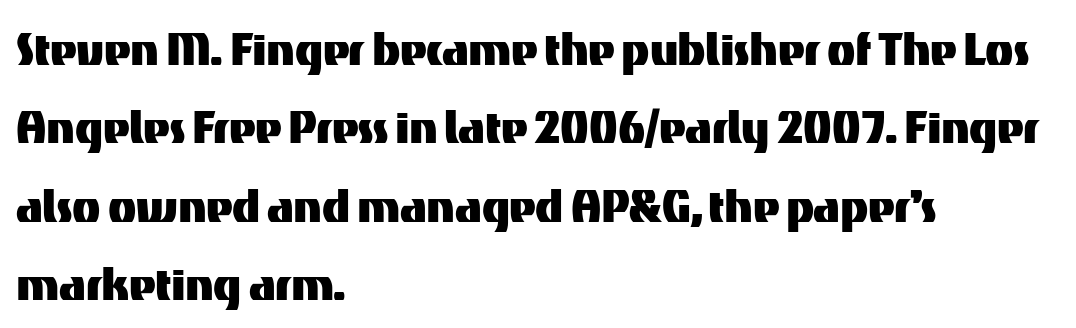
Check where the strokes stop: nothing finishes them off — pure sans. Honestly, the letter spacing is just normal — you wouldn't notice it. This sample has the flowing, uneven cadence of proportional lettering. The paragraph shown leans on its left margin.
